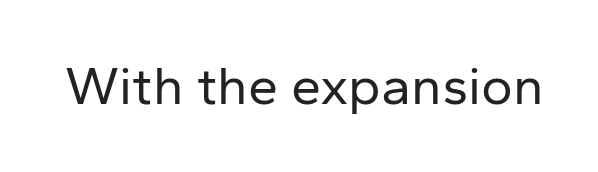
{"serif": "no", "italic": "no", "bold": "no", "weight": "regular", "width": "normal", "stroke_contrast": "low", "x_height": "medium", "monospaced": "no", "underline": "no", "letter_spacing": "normal", "letter_spacing_em": 0.0, "glyph_px": 54}
